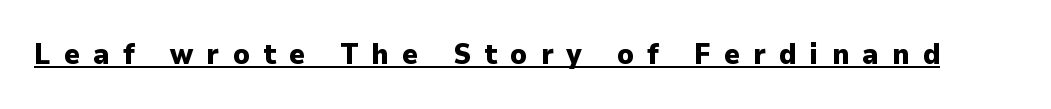
The image shows 29 px heavy sans-serif type, upright; set unusually wide letter spacing (+0.47 em), underlined; low stroke contrast and a medium x-height.
